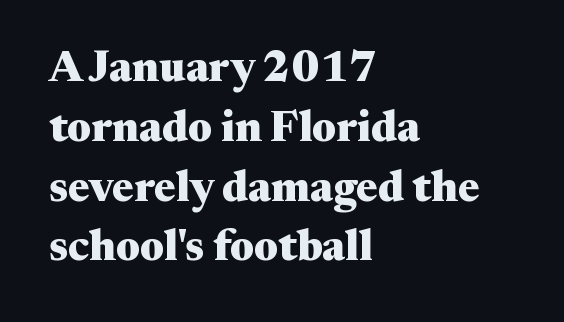
The image shows 43 px heavy, wide serif type, upright; set left-aligned, normal line spacing (1.39x), normal letter spacing, not underlined; medium stroke contrast and a medium x-height.
